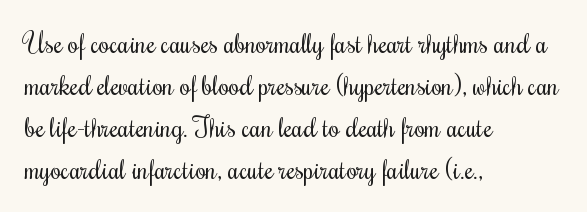
Q: Is the text bold? A: No.
Q: Is the text italic (slanted)? A: Yes.
Q: Is the text underlined? A: No.
Q: How is the paragraph aligned? A: Left-aligned.
Q: Is the spacing between letters normal or unusually wide? A: Normal.
Q: Is the spacing between lines tight, normal or loose? A: Normal.
